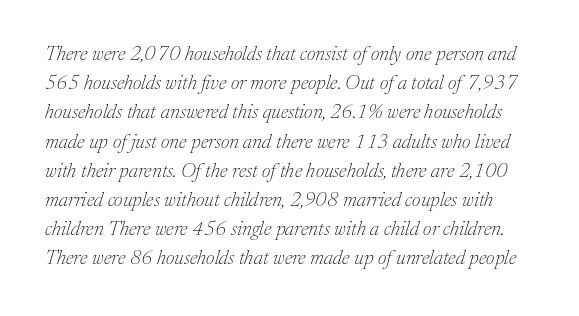
{"italic": "yes", "lean": "right", "slant_degrees": 17, "bold": "no", "underline": "no", "line_spacing": "normal", "line_spacing_ratio": 1.46, "letter_spacing": "normal", "letter_spacing_em": 0.0, "glyph_px": 20}
